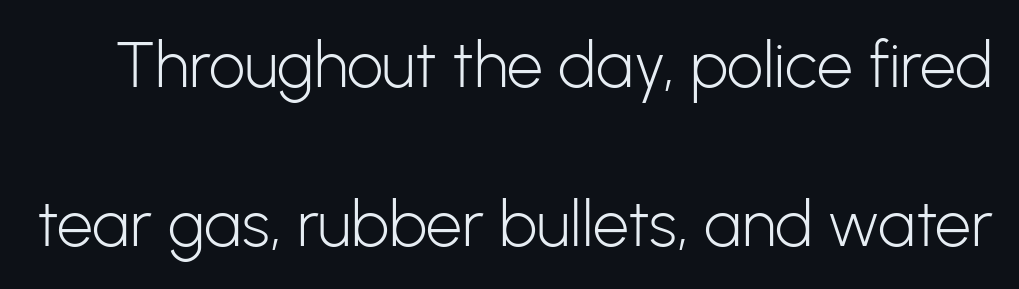
The image shows 64 px light sans-serif type, upright; set loose line spacing (2.49x), normal letter spacing, not underlined; low stroke contrast and a medium x-height.
